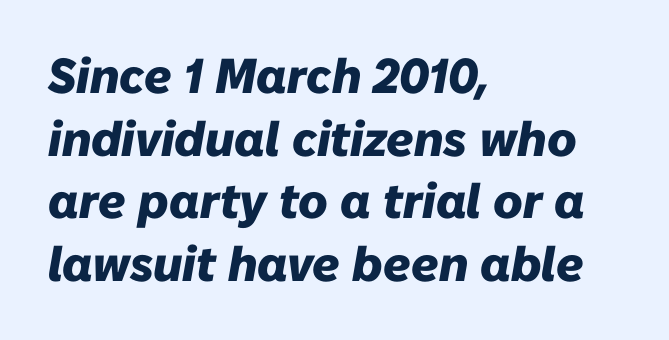
Q: Is the text bold? A: Yes.
Q: Is the text italic (slanted)? A: Yes, it leans right by about 10 degrees.
Q: Is the text underlined? A: No.
Q: How is the paragraph aligned? A: Left-aligned.
Q: Is the spacing between letters normal or unusually wide? A: Normal.
Q: Is the spacing between lines tight, normal or loose? A: Normal.
Q: Width (condensed, normal, or wide)? A: Normal.
Q: Stroke contrast? A: Low.
Q: x-height? A: Medium.
Q: Monospaced? A: No.
